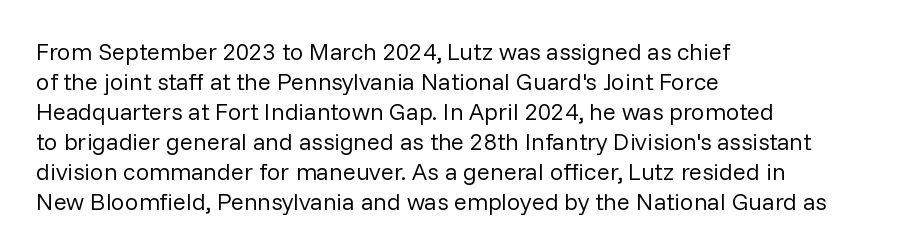
Honestly, there is no underline to notice here at all. The font's upright variant was chosen for this text. Horizontally, the lines are justified to the leading edge only. Bold? No — there's no thickening of the strokes.
